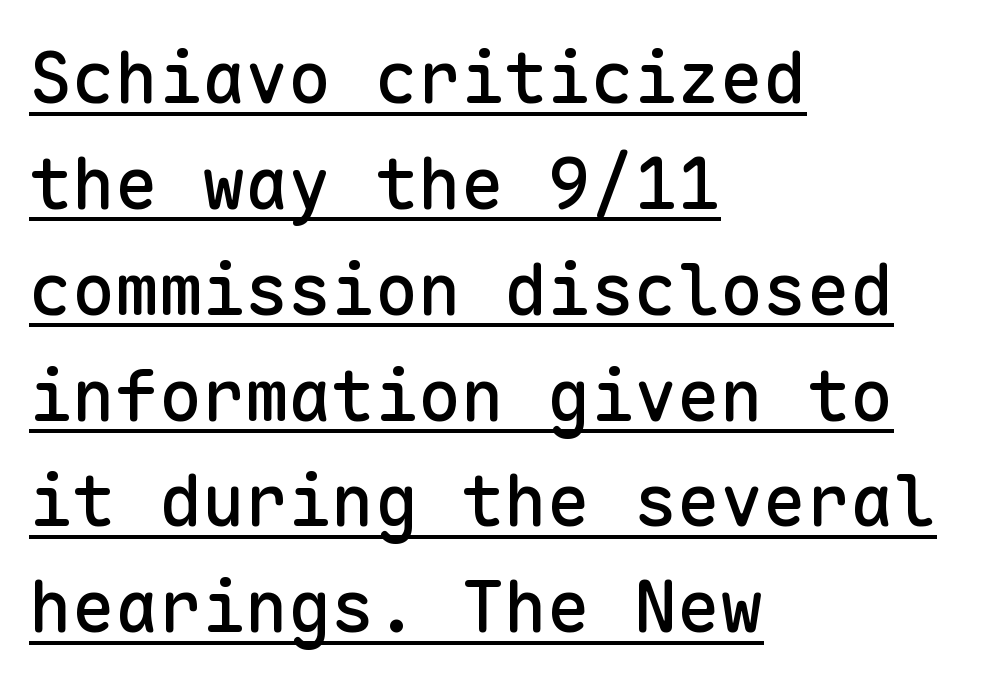
Whoever set this chose a conventional vertical rhythm. The lines in this sample share a left origin and differ only in where they stop. The typesetter has applied underlining to the passage shown. I'd call this a sans setting — the letters go barefoot. Spacing between characters is what you'd get straight out of the box. Italic: no, the glyphs are upright roman.
